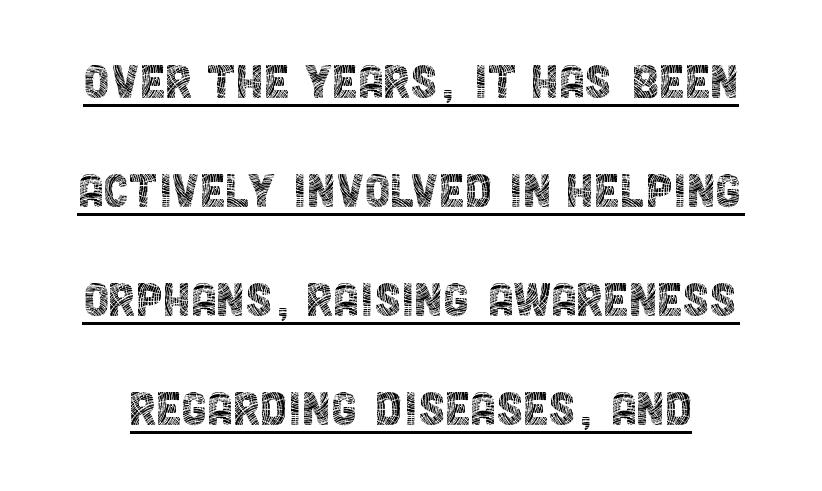
The text was rendered using a sans face with plain stroke endings. No heavy texture on the line: the type isn't bold. Glance below the letters and you will spot a drawn line. The lettering stays uniformly vertical, giving the passage a roman look. These lines are rendered in a variable-pitch font. The face used here is rendered with its standard letterfit.
